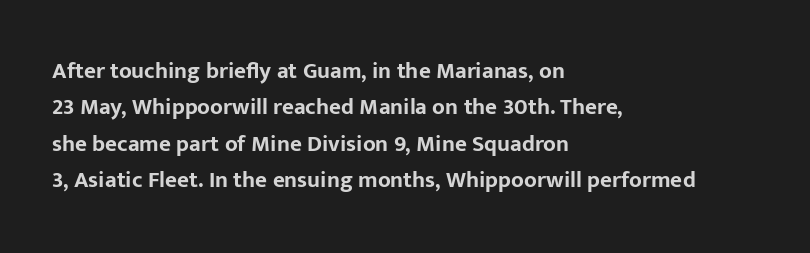
The text block is weighted toward the left margin, trailing off unevenly rightward. These lines carry a lot of weight — the face is fully bold. The letters stand upright; this is a roman face. Each row of text sits above clean, open space. This rendering leaves character spacing at its baseline value.
